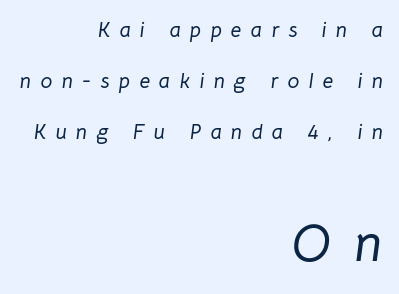
The image shows 52 px text type, italic (leaning right); set right-aligned, loose line spacing (2.42x), unusually wide letter spacing (+0.44 em), not underlined; the second (bottom) block is 2.48x larger; low stroke contrast and a medium x-height.
